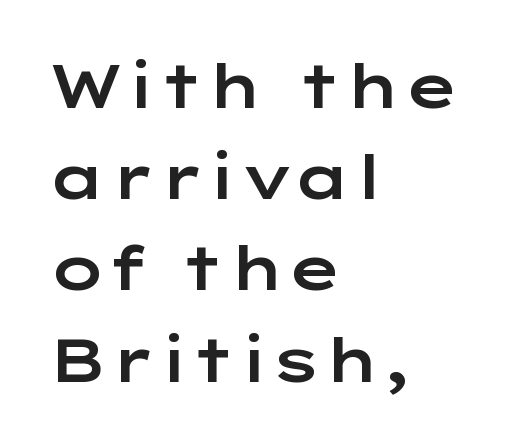
The letters carry no serifs — their stems end cleanly without finishing strokes. Do the characters align in a grid? No, the font is proportional. The vertical gap from one line to the next is medium. Descender tails drop into unmarked territory. Between one letter and the next there's only the usual sliver of space. These lines were composed using upright roman letters.
